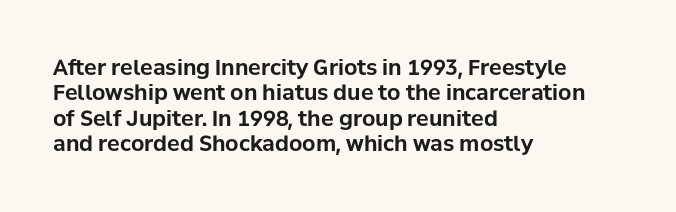
The image shows 21 px bold type, upright; set left-aligned, line spacing 1.21x, normal letter spacing, not underlined.
